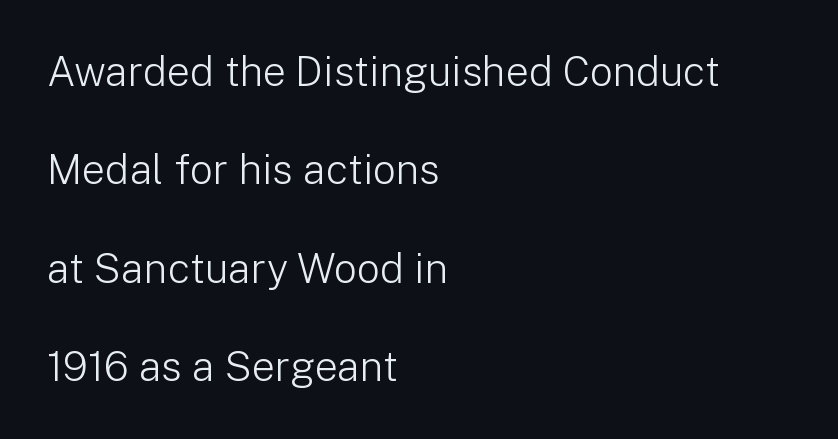
The image shows 41 px light sans-serif type, upright; set left-aligned, loose line spacing (2.4x), normal letter spacing, not underlined; low stroke contrast and a medium x-height.
